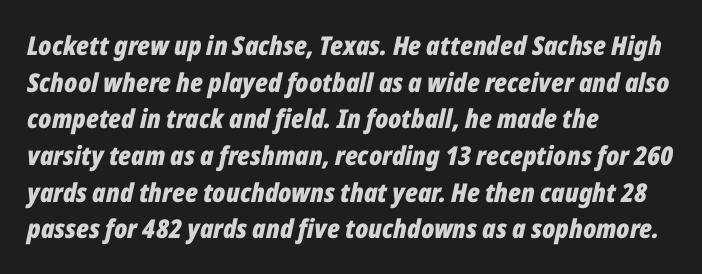
Q: Is the text bold? A: Yes.
Q: Is the text italic (slanted)? A: Yes, it leans right by about 12 degrees.
Q: Is the text underlined? A: No.
Q: How is the paragraph aligned? A: Left-aligned.
Q: Is the spacing between letters normal or unusually wide? A: Normal.
Q: Is the spacing between lines tight, normal or loose? A: Normal.
